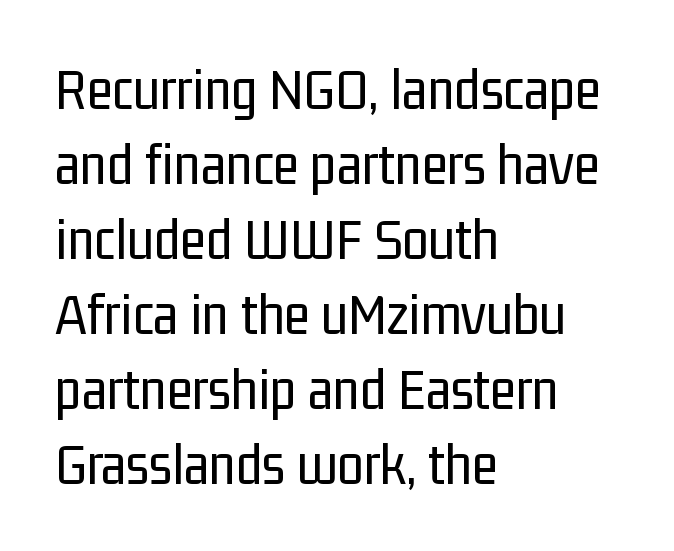
Q: Is the text bold? A: No.
Q: Is the text italic (slanted)? A: No, it is upright.
Q: Is the typeface a serif or a sans-serif typeface? A: Sans-serif.
Q: Is the text underlined? A: No.
Q: How is the paragraph aligned? A: Left-aligned.
Q: Is the spacing between letters normal or unusually wide? A: Normal.
Q: Is the spacing between lines tight, normal or loose? A: Normal.
Q: Width (condensed, normal, or wide)? A: Condensed.
Q: Stroke contrast? A: Low.
Q: x-height? A: Medium.
Q: Monospaced? A: No.
